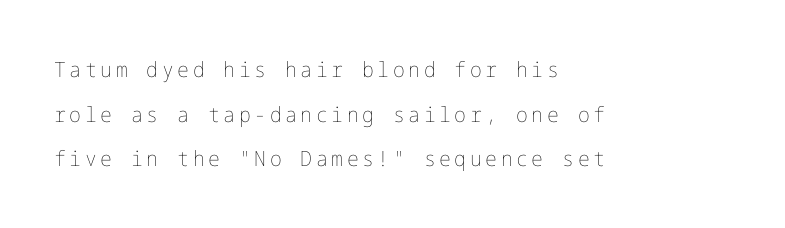
The image shows 21 px text type, upright; set left-aligned, loose line spacing (2.13x), not underlined.
